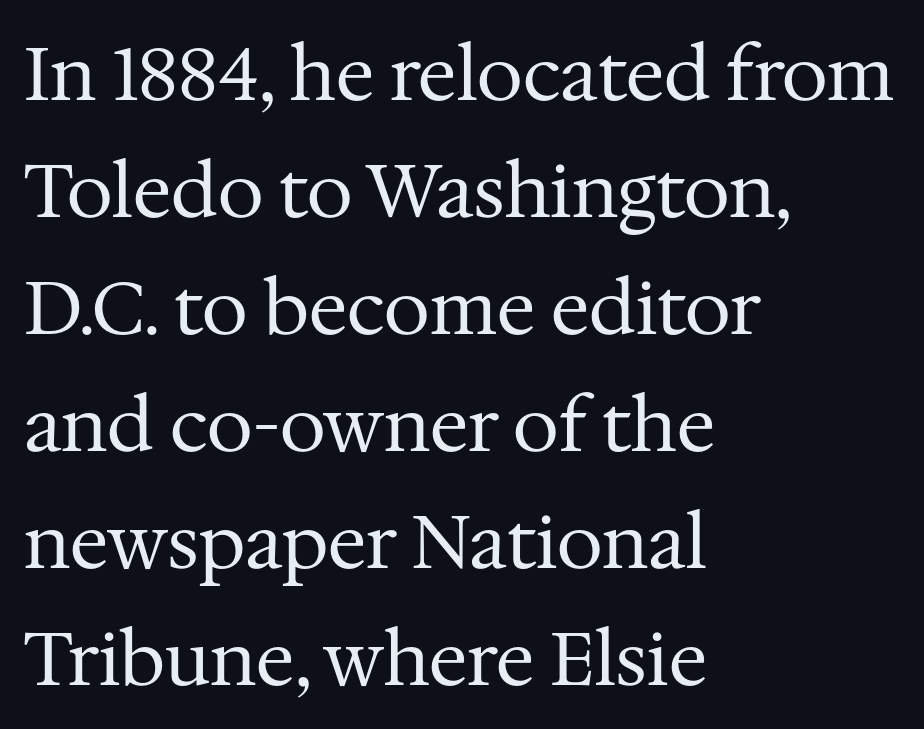
{"serif": "yes", "italic": "no", "bold": "no", "weight": "regular", "width": "normal", "stroke_contrast": "medium", "x_height": "medium", "monospaced": "no", "underline": "no", "align": "left", "line_spacing": "normal", "line_spacing_ratio": 1.58, "letter_spacing": "normal", "letter_spacing_em": 0.0, "glyph_px": 74}
